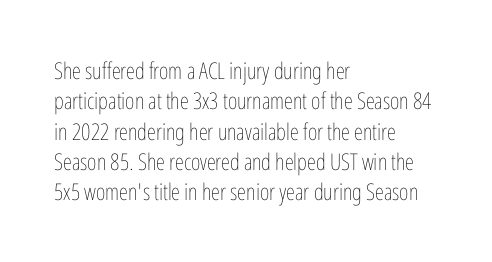
{"italic": "no", "bold": "no", "underline": "no", "align": "left", "line_spacing": "normal", "line_spacing_ratio": 1.32, "letter_spacing": "normal", "letter_spacing_em": 0.0, "glyph_px": 23}
